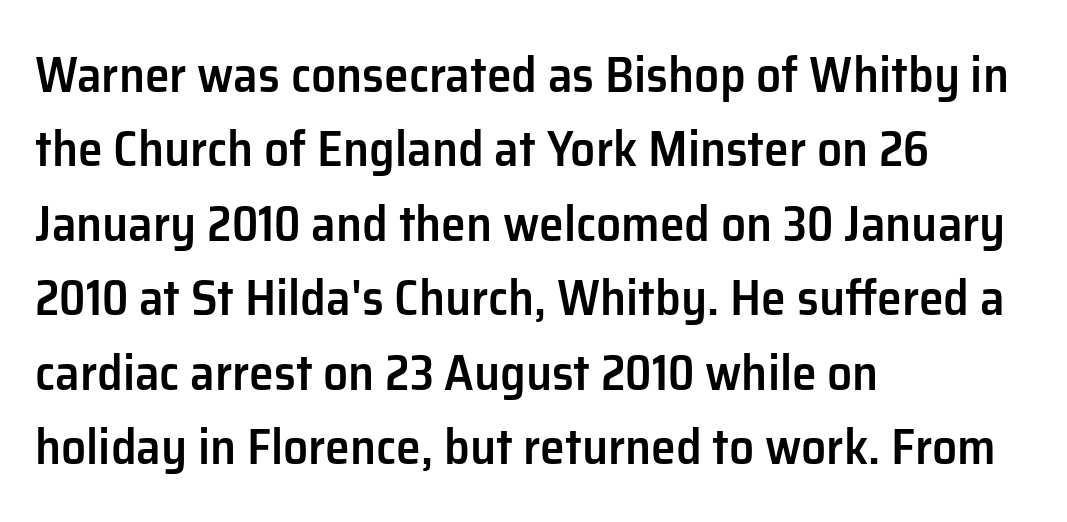
The image shows 50 px semibold sans-serif type, upright; set left-aligned, normal line spacing (1.49x), normal letter spacing, not underlined; low stroke contrast and a medium x-height.
